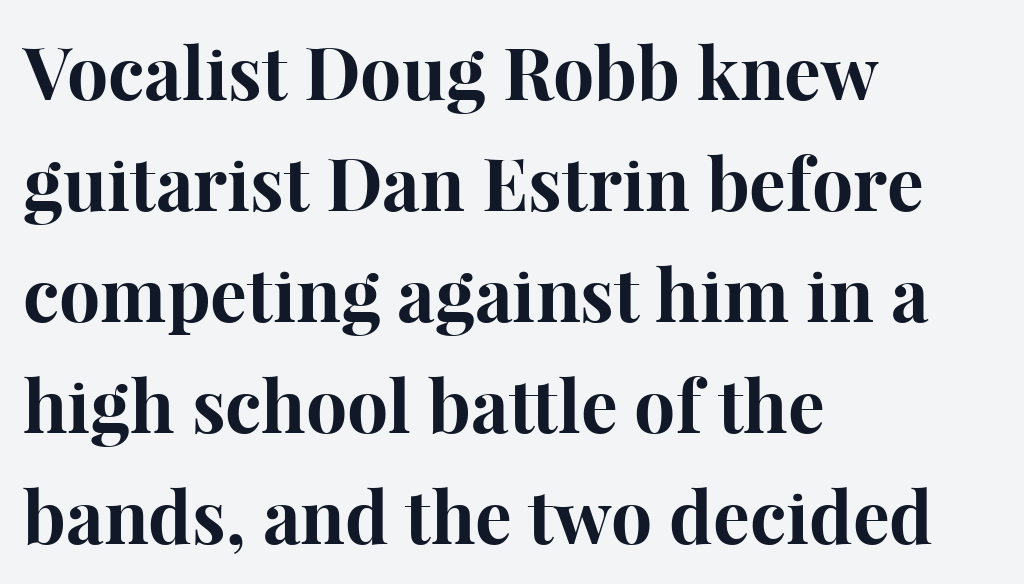
{"serif": "yes", "italic": "no", "bold": "yes", "weight": "bold", "width": "normal", "stroke_contrast": "high", "x_height": "medium", "monospaced": "no", "underline": "no", "align": "left", "line_spacing": "normal", "line_spacing_ratio": 1.52, "letter_spacing": "normal", "letter_spacing_em": 0.0, "glyph_px": 73}
